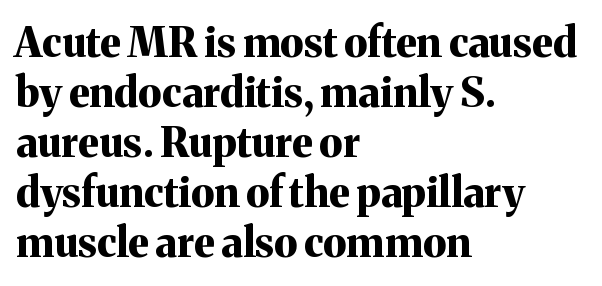
Q: Is the text bold? A: Yes.
Q: Is the text italic (slanted)? A: No, it is upright.
Q: Is the typeface a serif or a sans-serif typeface? A: Serif.
Q: Is the text underlined? A: No.
Q: How is the paragraph aligned? A: Left-aligned.
Q: Is the spacing between letters normal or unusually wide? A: Normal.
Q: Width (condensed, normal, or wide)? A: Normal.
Q: Stroke contrast? A: Medium.
Q: x-height? A: Medium.
Q: Monospaced? A: No.
